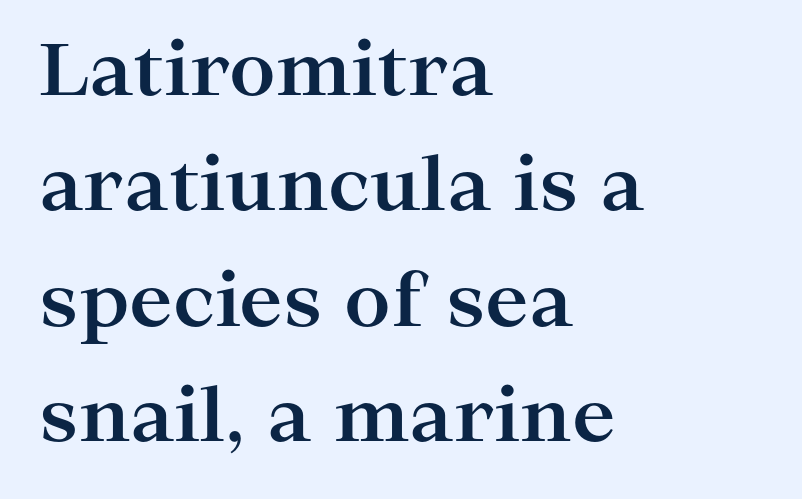
Q: Is the text bold? A: Yes.
Q: Is the text italic (slanted)? A: No, it is upright.
Q: Is the typeface a serif or a sans-serif typeface? A: Serif.
Q: Is the text underlined? A: No.
Q: How is the paragraph aligned? A: Left-aligned.
Q: Is the spacing between letters normal or unusually wide? A: Normal.
Q: Is the spacing between lines tight, normal or loose? A: Normal.
Q: Width (condensed, normal, or wide)? A: Wide.
Q: Stroke contrast? A: High.
Q: x-height? A: Medium.
Q: Monospaced? A: No.
